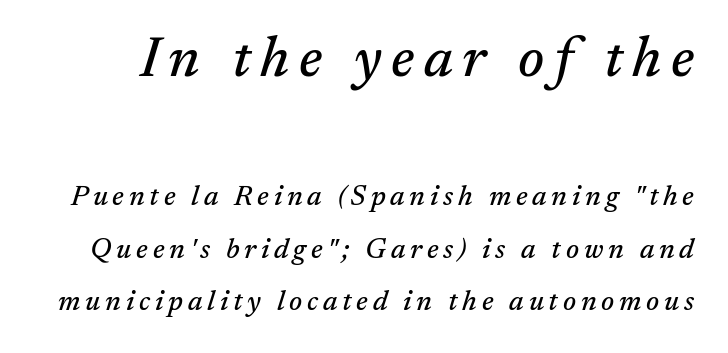
The image shows 56 px serif type, italic (leaning right); set line spacing 1.88x, not underlined; the first (top) block is 2.0x larger; medium stroke contrast and a medium x-height.
